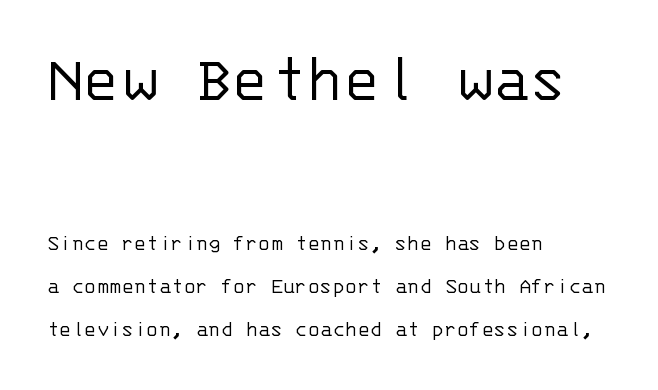
{"serif": "no", "italic": "no", "bold": "no", "weight": "light", "width": "normal", "stroke_contrast": "low", "x_height": "large", "monospaced": "yes", "underline": "no", "align": "left", "line_spacing_ratio": 1.88, "letter_spacing": "normal", "letter_spacing_em": 0.0, "larger_block": "first", "size_ratio": 3.0, "glyph_px": 69}
